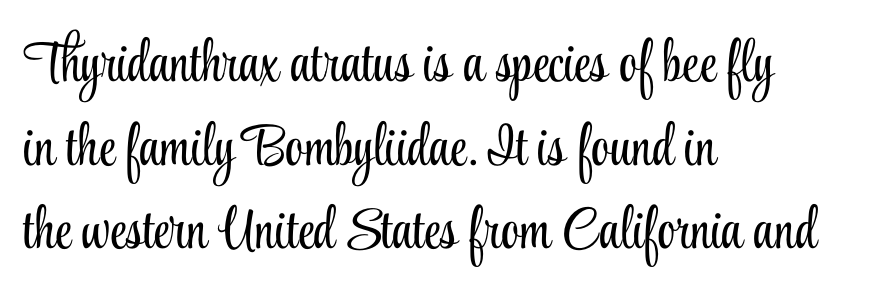
The image shows 58 px light, condensed serif type; set left-aligned, normal line spacing (1.44x), normal letter spacing, not underlined; low stroke contrast and a small x-height.
